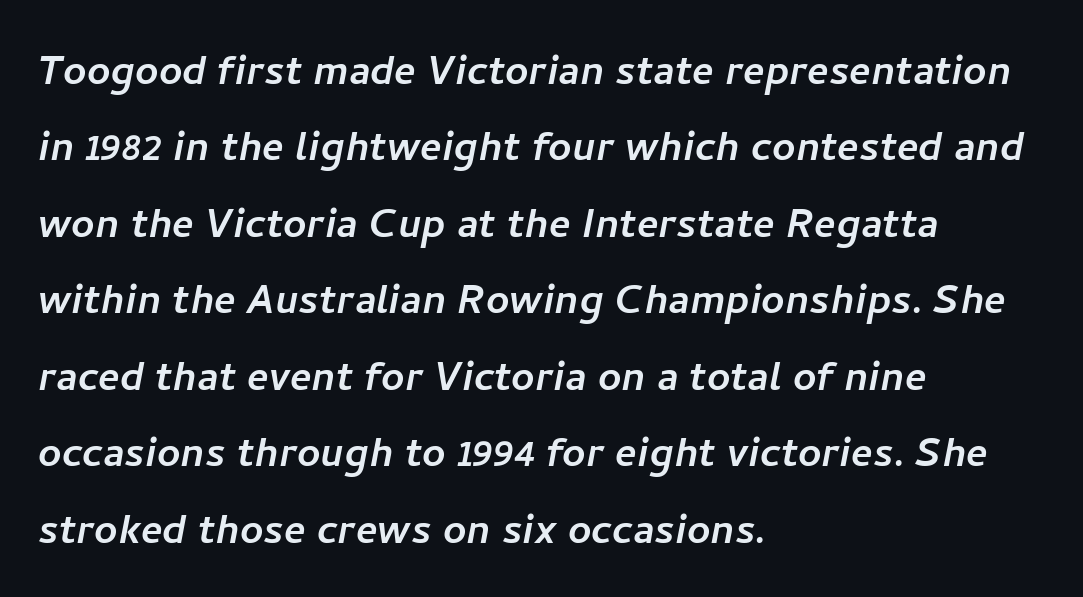
{"serif": "no", "width": "normal", "stroke_contrast": "low", "x_height": "medium", "monospaced": "no", "underline": "no", "align": "left", "line_spacing": "normal", "line_spacing_ratio": 1.5, "letter_spacing": "normal", "letter_spacing_em": 0.0, "glyph_px": 51}
